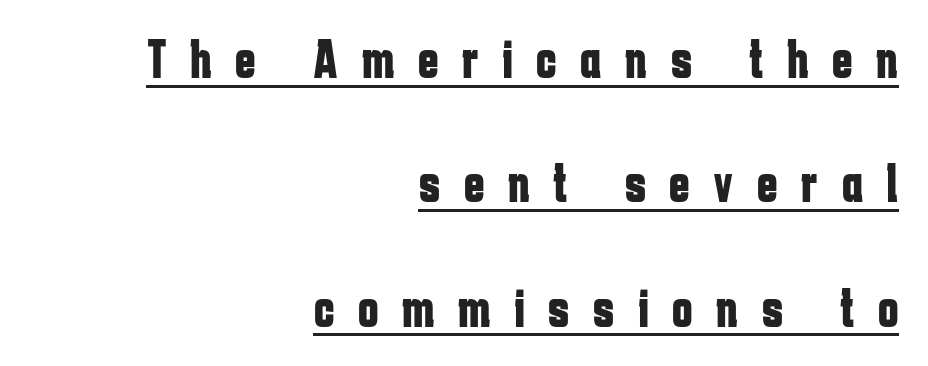
These lines are set flush right with a ragged left edge. This is roman type, the default non-slanted kind. No feet cap the strokes, marking this as sans-serif type. A typesetter would call this heavily tracked-out type.
